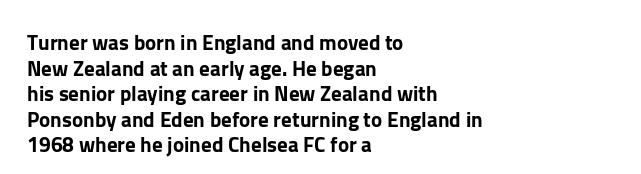
The image shows 21 px text type, upright; set left-aligned, line spacing 1.22x, normal letter spacing, not underlined.
